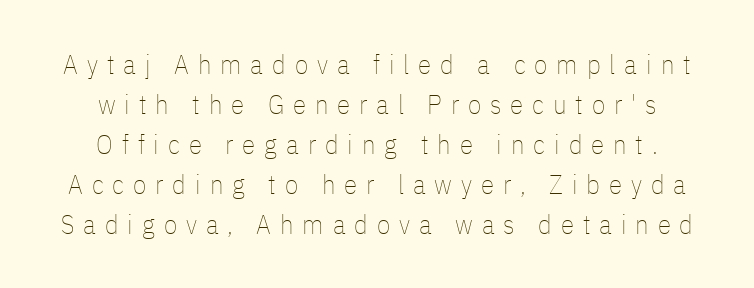
The image shows 27 px text type, upright; set centered, normal line spacing (1.48x), unusually wide letter spacing (+0.33 em), not underlined.
